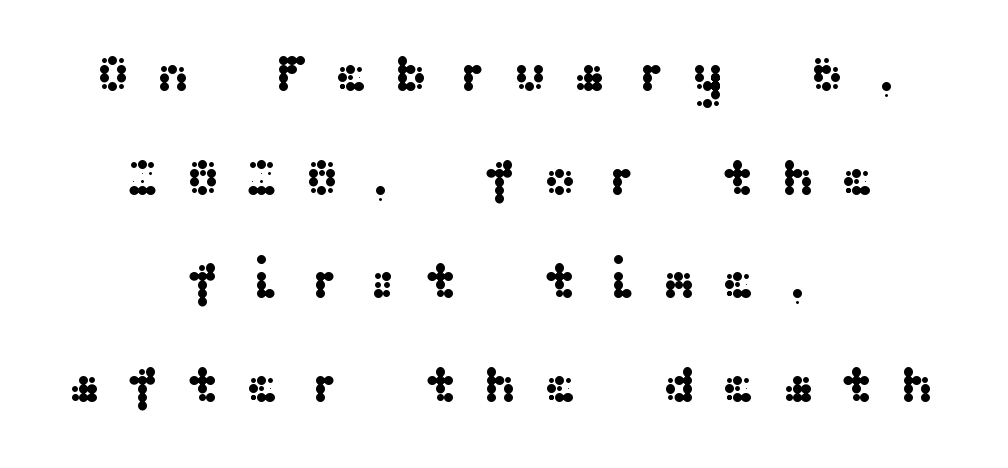
The image shows 51 px wide sans-serif type, upright; set centered, loose line spacing (2.03x), unusually wide letter spacing (+0.5 em), not underlined; medium stroke contrast and a medium x-height.
